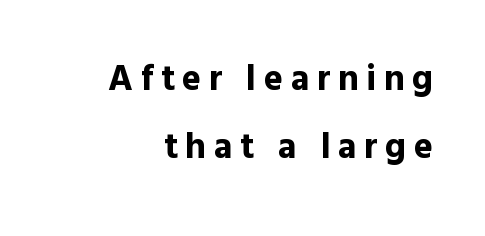
The image shows 36 px bold sans-serif type, upright; set line spacing 1.89x, unusually wide letter spacing (+0.21 em), not underlined; a medium x-height.
